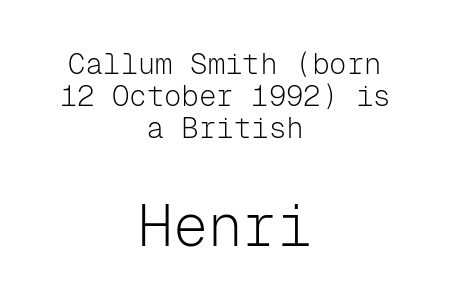
{"serif": "no", "italic": "no", "bold": "no", "weight": "light", "width": "normal", "stroke_contrast": "low", "x_height": "medium", "monospaced": "yes", "underline": "no", "align": "center", "line_spacing": "tight", "line_spacing_ratio": 1.11, "letter_spacing": "normal", "letter_spacing_em": 0.0, "larger_block": "second", "size_ratio": 2.0, "glyph_px": 58}
